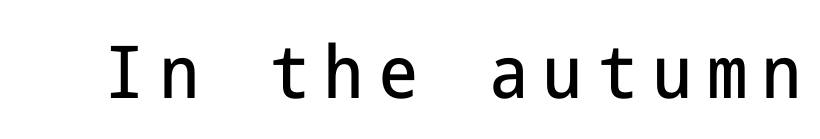
Q: Is the text italic (slanted)? A: No, it is upright.
Q: Is the typeface a serif or a sans-serif typeface? A: Sans-serif.
Q: Is the text underlined? A: No.
Q: Is the spacing between letters normal or unusually wide? A: Unusually wide.
Q: Width (condensed, normal, or wide)? A: Condensed.
Q: Stroke contrast? A: Low.
Q: x-height? A: Medium.
